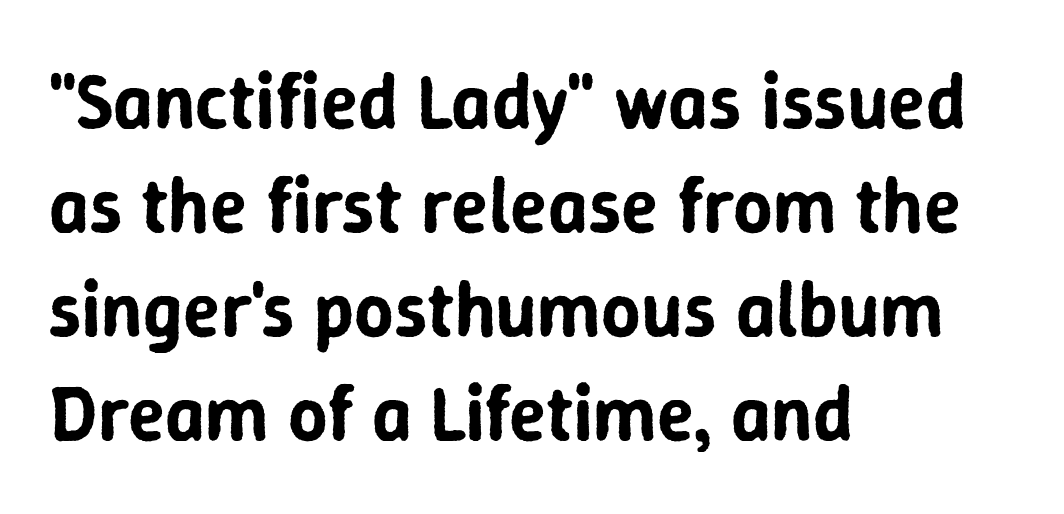
Q: Is the text italic (slanted)? A: No, it is upright.
Q: Is the typeface a serif or a sans-serif typeface? A: Sans-serif.
Q: Is the text underlined? A: No.
Q: How is the paragraph aligned? A: Left-aligned.
Q: Is the spacing between letters normal or unusually wide? A: Normal.
Q: Is the spacing between lines tight, normal or loose? A: Normal.
Q: Width (condensed, normal, or wide)? A: Normal.
Q: Stroke contrast? A: Low.
Q: x-height? A: Medium.
Q: Monospaced? A: No.
